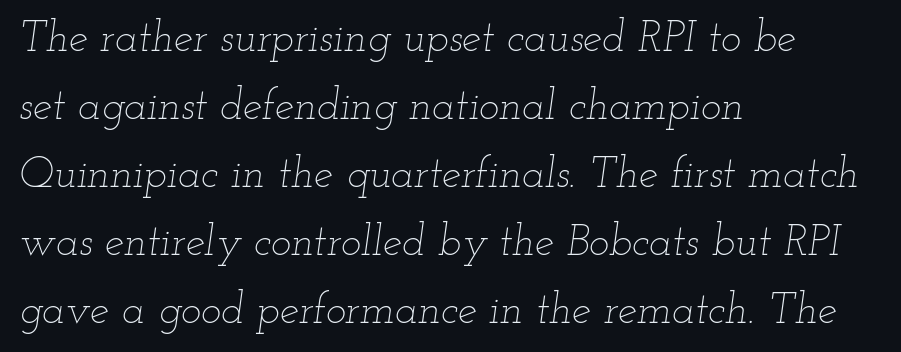
Q: Is the text bold? A: No.
Q: Is the text italic (slanted)? A: Yes, it leans right by about 12 degrees.
Q: Is the text underlined? A: No.
Q: How is the paragraph aligned? A: Left-aligned.
Q: Is the spacing between letters normal or unusually wide? A: Normal.
Q: Is the spacing between lines tight, normal or loose? A: Normal.
Q: Width (condensed, normal, or wide)? A: Wide.
Q: Stroke contrast? A: Low.
Q: x-height? A: Small.
Q: Monospaced? A: No.
